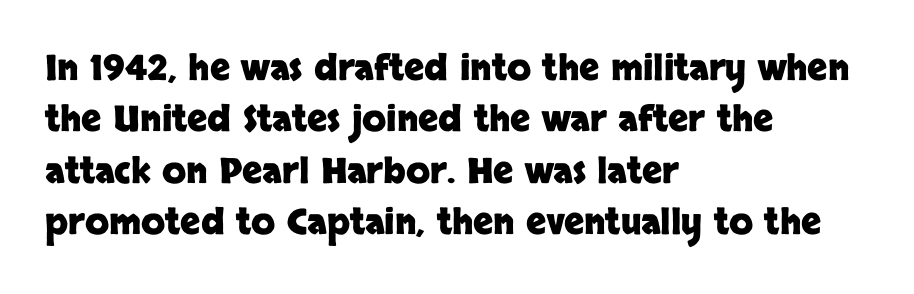
Q: Is the text bold? A: Yes.
Q: Is the text italic (slanted)? A: No, it is upright.
Q: Is the typeface a serif or a sans-serif typeface? A: Sans-serif.
Q: Is the text underlined? A: No.
Q: How is the paragraph aligned? A: Left-aligned.
Q: Is the spacing between letters normal or unusually wide? A: Normal.
Q: Is the spacing between lines tight, normal or loose? A: Normal.
Q: Width (condensed, normal, or wide)? A: Normal.
Q: Stroke contrast? A: Low.
Q: x-height? A: Large.
Q: Monospaced? A: No.
